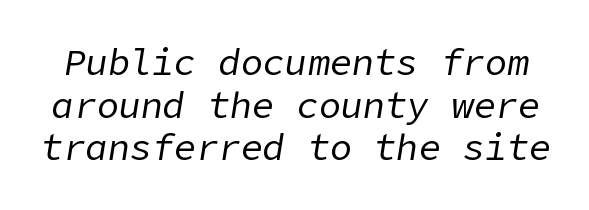
{"italic": "yes", "lean": "right", "slant_degrees": 9, "bold": "no", "weight": "regular", "width": "normal", "stroke_contrast": "low", "x_height": "medium", "underline": "no", "line_spacing": "tight", "line_spacing_ratio": 1.15, "letter_spacing": "normal", "letter_spacing_em": 0.0, "glyph_px": 37}
